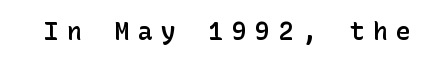
The letters are semibold — heavier than regular but short of a full bold. Anything drawn beneath the words? Only blank space. Posture: vertical. Each word looks stretched out because of the extra space between its letters.
